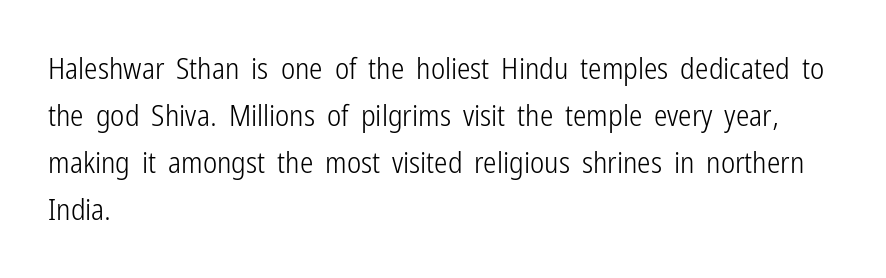
The image shows 30 px light, condensed sans-serif type, upright; set left-aligned, normal line spacing (1.57x), normal letter spacing, not underlined; low stroke contrast and a medium x-height.
